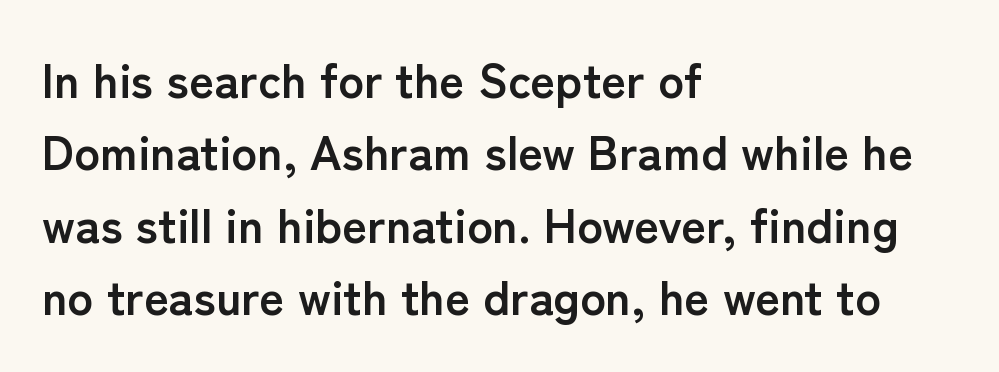
Vertical spacing — default. Honestly, there is no underline to notice here at all. Classification — sans serif. The face used here is proportionally spaced, like ordinary book or web type. The letterforms sit shoulder to shoulder at normal distance.
